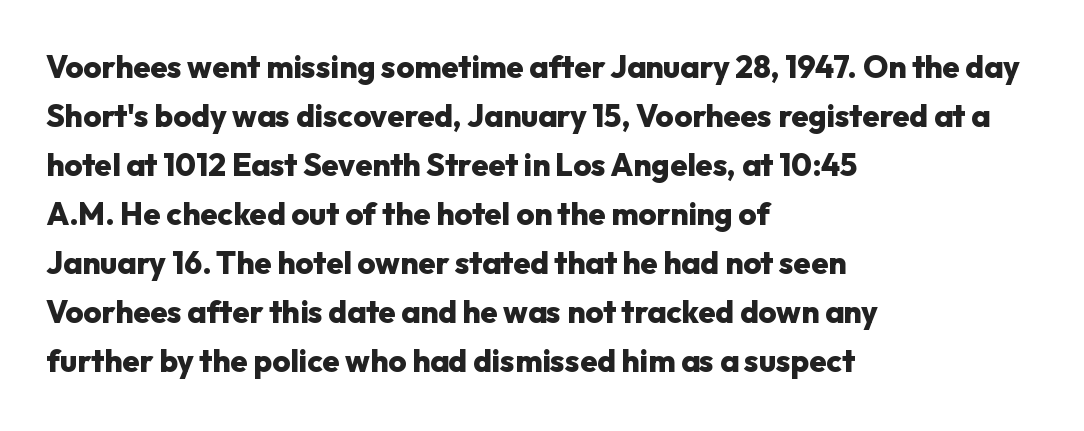
Q: Is the text bold? A: Yes.
Q: Is the text italic (slanted)? A: No, it is upright.
Q: Is the typeface a serif or a sans-serif typeface? A: Sans-serif.
Q: Is the text underlined? A: No.
Q: How is the paragraph aligned? A: Left-aligned.
Q: Is the spacing between letters normal or unusually wide? A: Normal.
Q: Is the spacing between lines tight, normal or loose? A: Normal.
Q: Width (condensed, normal, or wide)? A: Normal.
Q: Stroke contrast? A: Low.
Q: x-height? A: Medium.
Q: Monospaced? A: No.
